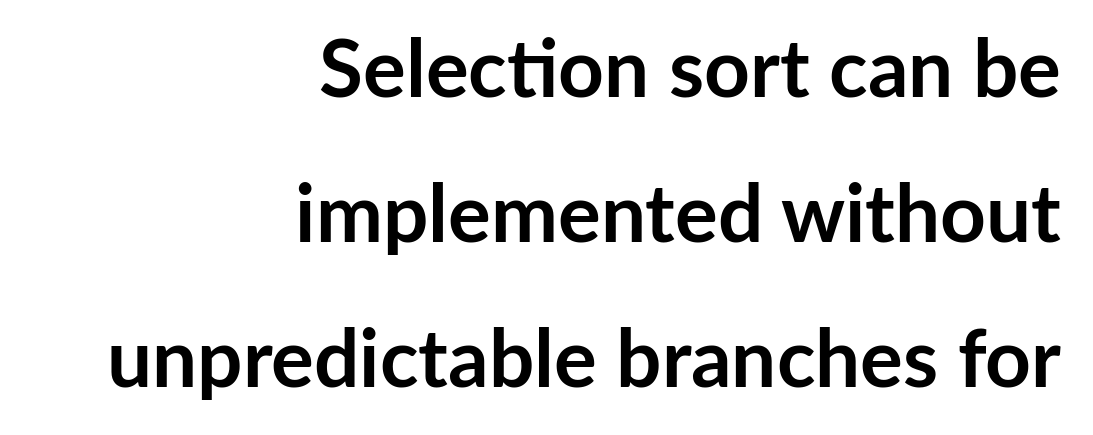
{"serif": "no", "italic": "no", "bold": "yes", "weight": "semibold", "width": "normal", "stroke_contrast": "low", "x_height": "medium", "monospaced": "no", "underline": "no", "align": "right", "line_spacing_ratio": 1.81, "letter_spacing": "normal", "letter_spacing_em": 0.0, "glyph_px": 80}
